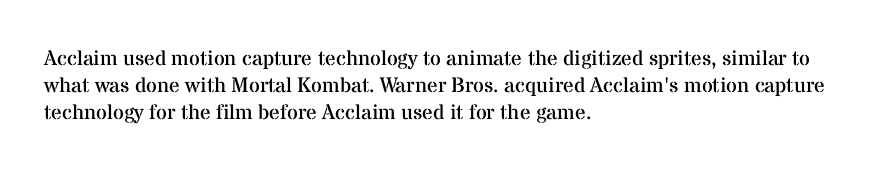
The image shows 21 px text type, upright; set left-aligned, normal line spacing (1.28x), normal letter spacing, not underlined.
